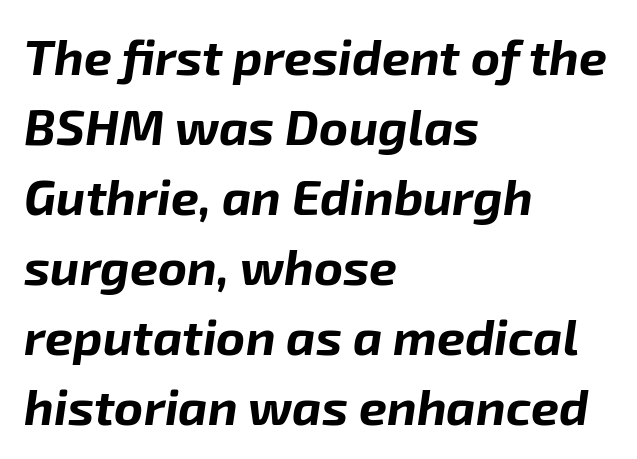
The image shows 50 px bold type, italic (leaning right); set left-aligned, normal line spacing (1.4x), normal letter spacing, not underlined; low stroke contrast and a medium x-height.
